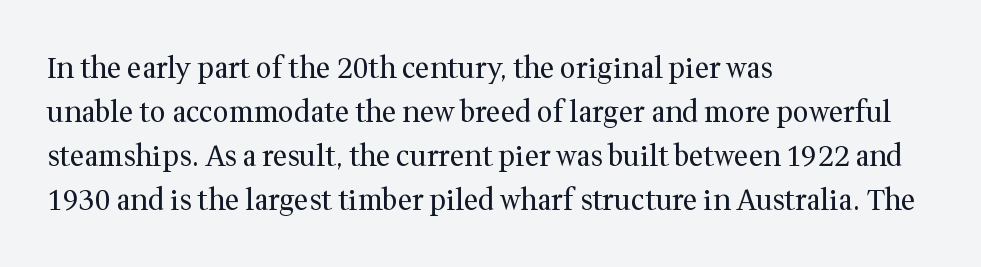
Regarding serifs, this sample has them. Visually the block forms a straight wall on the left and a jagged coastline on the right. The face looks like a standard text weight, possibly lighter. Tracking value appears to be zero — textbook default spacing. The foot of each line stays bare and open.
